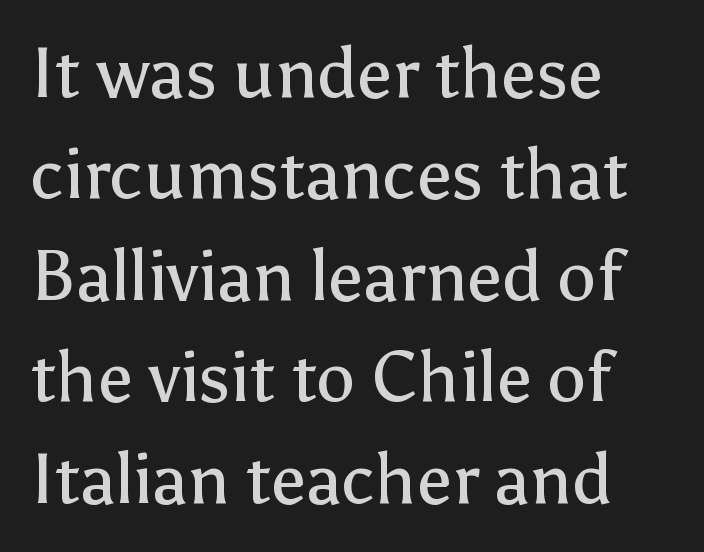
Q: Is the text bold? A: No.
Q: Is the text italic (slanted)? A: No, it is upright.
Q: Is the typeface a serif or a sans-serif typeface? A: Sans-serif.
Q: Is the text underlined? A: No.
Q: How is the paragraph aligned? A: Left-aligned.
Q: Is the spacing between letters normal or unusually wide? A: Normal.
Q: Is the spacing between lines tight, normal or loose? A: Normal.
Q: Width (condensed, normal, or wide)? A: Normal.
Q: Stroke contrast? A: Low.
Q: x-height? A: Medium.
Q: Monospaced? A: No.
